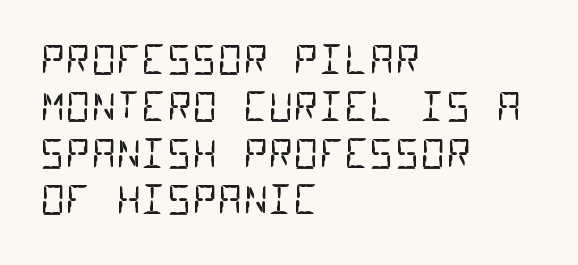
{"serif": "no", "bold": "no", "weight": "regular", "width": "condensed", "stroke_contrast": "low", "x_height": "large", "monospaced": "yes", "underline": "no", "align": "left", "line_spacing_ratio": 1.2, "letter_spacing": "normal", "letter_spacing_em": 0.0, "glyph_px": 39}
